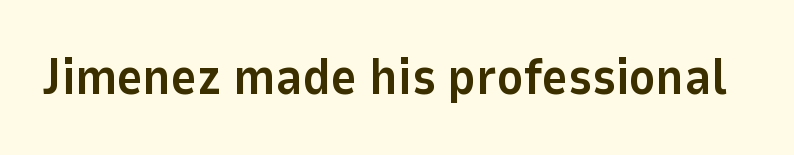
The image shows 50 px bold sans-serif type, upright; set normal letter spacing, not underlined; low stroke contrast and a medium x-height.
